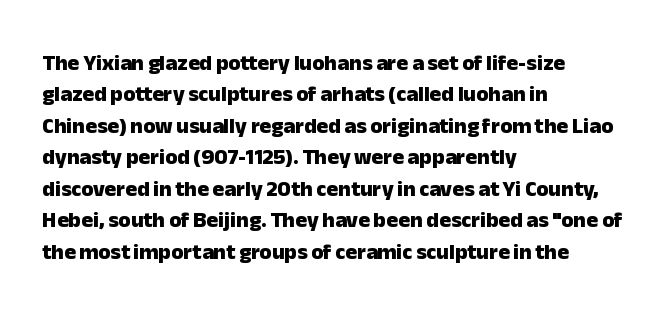
{"italic": "no", "bold": "yes", "underline": "no", "align": "left", "line_spacing": "normal", "line_spacing_ratio": 1.43, "letter_spacing": "normal", "letter_spacing_em": 0.0, "glyph_px": 22}
